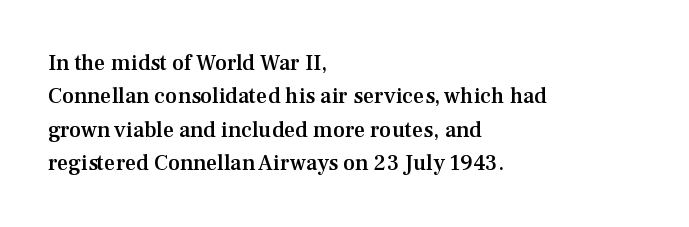
The image shows 22 px text type, upright; set left-aligned, normal line spacing (1.52x), normal letter spacing, not underlined.
